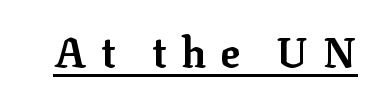
The image shows 41 px bold serif type, upright; set unusually wide letter spacing (+0.35 em), underlined; low stroke contrast and a medium x-height.
